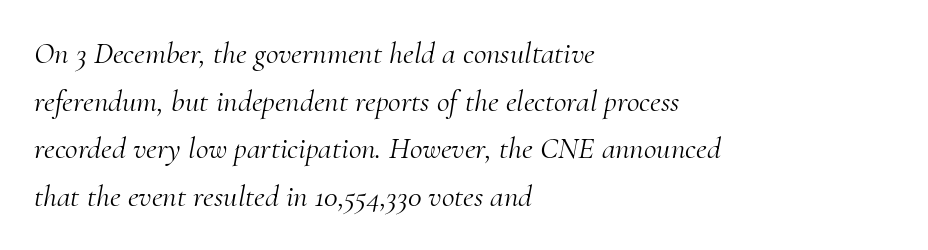
Q: Is the text bold? A: No.
Q: Is the text italic (slanted)? A: Yes, it leans right by about 10 degrees.
Q: Is the typeface a serif or a sans-serif typeface? A: Serif.
Q: Is the text underlined? A: No.
Q: How is the paragraph aligned? A: Left-aligned.
Q: Is the spacing between letters normal or unusually wide? A: Normal.
Q: Is the spacing between lines tight, normal or loose? A: Normal.
Q: Width (condensed, normal, or wide)? A: Normal.
Q: Stroke contrast? A: Medium.
Q: x-height? A: Small.
Q: Monospaced? A: No.
